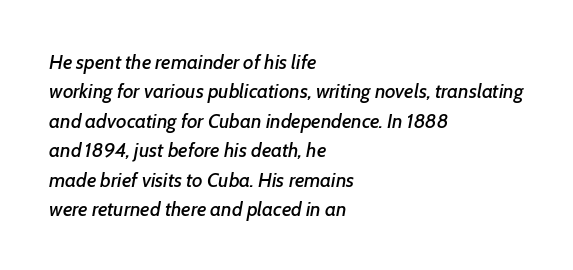
Q: Is the text italic (slanted)? A: Yes, it leans right by about 7 degrees.
Q: Is the text underlined? A: No.
Q: How is the paragraph aligned? A: Left-aligned.
Q: Is the spacing between letters normal or unusually wide? A: Normal.
Q: Is the spacing between lines tight, normal or loose? A: Normal.
